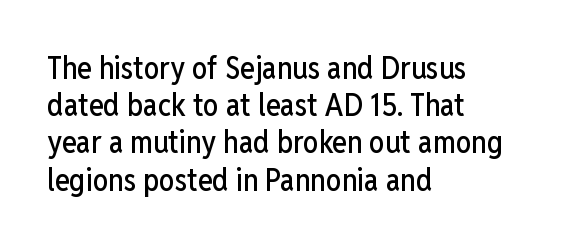
Q: Is the text italic (slanted)? A: No, it is upright.
Q: Is the typeface a serif or a sans-serif typeface? A: Sans-serif.
Q: Is the text underlined? A: No.
Q: How is the paragraph aligned? A: Left-aligned.
Q: Is the spacing between letters normal or unusually wide? A: Normal.
Q: Width (condensed, normal, or wide)? A: Condensed.
Q: Stroke contrast? A: Low.
Q: x-height? A: Medium.
Q: Monospaced? A: No.
